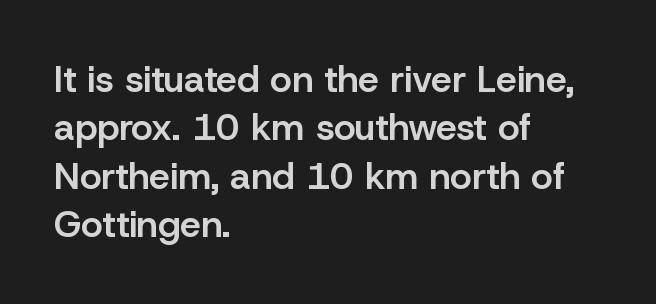
Spacing between characters is what you'd get straight out of the box. In terms of weight, the rendering is demibold, just under bold. A typesetter would call this proportional, since set widths differ per character. Quick note: not italic, upright.
